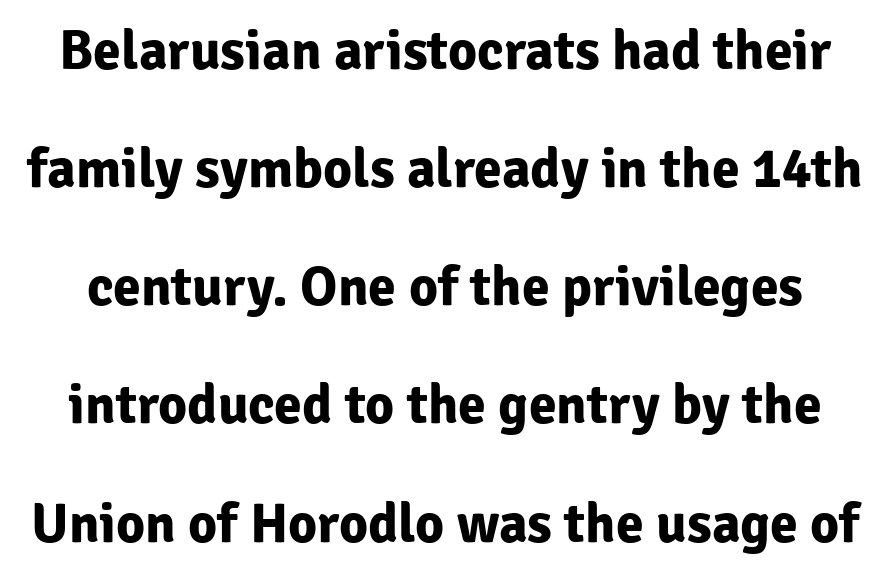
The image shows 56 px bold sans-serif type, upright; set loose line spacing (2.11x), normal letter spacing, not underlined; low stroke contrast and a medium x-height.
